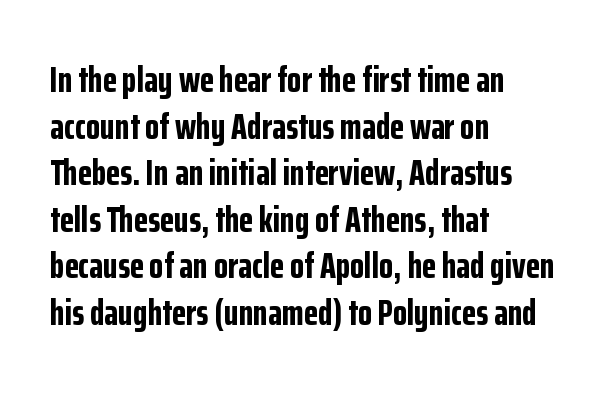
{"serif": "no", "italic": "no", "bold": "yes", "weight": "bold", "width": "condensed", "stroke_contrast": "low", "x_height": "medium", "monospaced": "no", "underline": "no", "align": "left", "line_spacing": "normal", "line_spacing_ratio": 1.26, "letter_spacing": "normal", "letter_spacing_em": 0.0, "glyph_px": 37}
